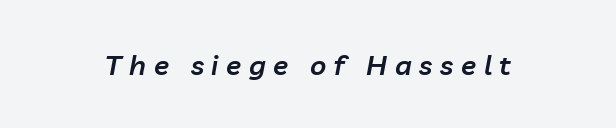
{"italic": "yes", "lean": "right", "slant_degrees": 10, "bold": "semi", "weight": "semibold", "width": "normal", "stroke_contrast": "low", "x_height": "medium", "monospaced": "no", "underline": "no", "letter_spacing": "wide", "letter_spacing_em": 0.27, "glyph_px": 28}
